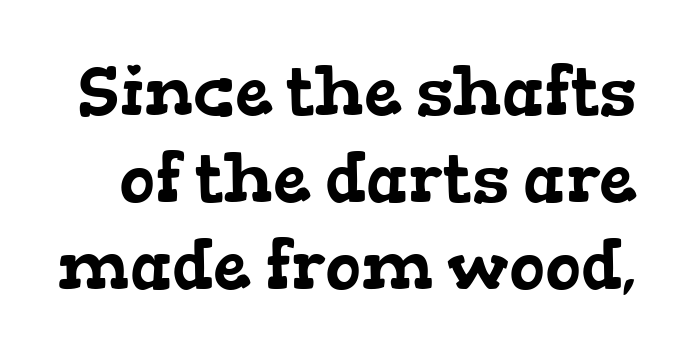
The image shows 68 px wide serif type; set normal line spacing (1.28x), normal letter spacing, not underlined; low stroke contrast and a medium x-height.
